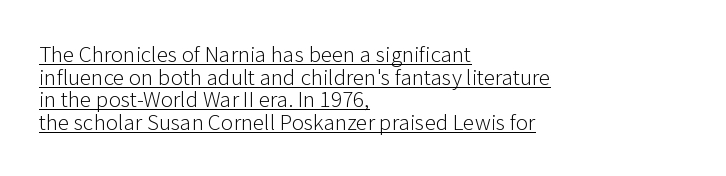
One-word summary of the alignment: left. Heaviness? Minimal to ordinary, like unemphasized prose. Glyph-to-glyph distance matches everyday printed text. Posture: upright roman. Baseline-to-baseline distance is barely more than the letter height.
